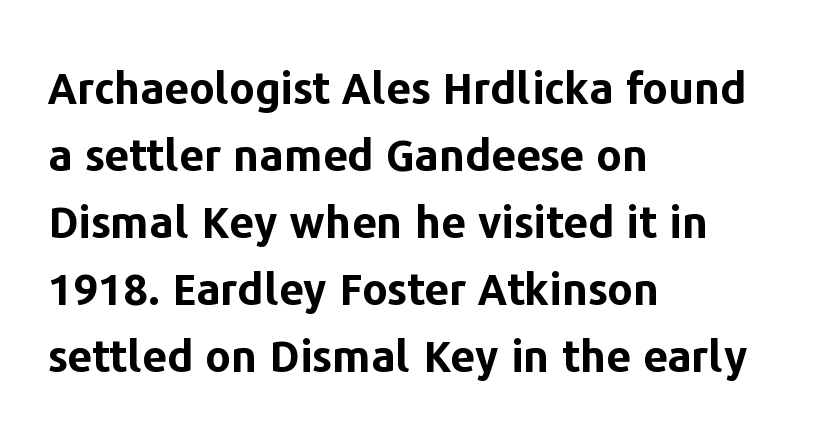
{"serif": "no", "italic": "no", "bold": "yes", "weight": "bold", "width": "normal", "stroke_contrast": "low", "x_height": "medium", "monospaced": "no", "underline": "no", "align": "left", "line_spacing": "normal", "line_spacing_ratio": 1.52, "letter_spacing": "normal", "letter_spacing_em": 0.0, "glyph_px": 44}
